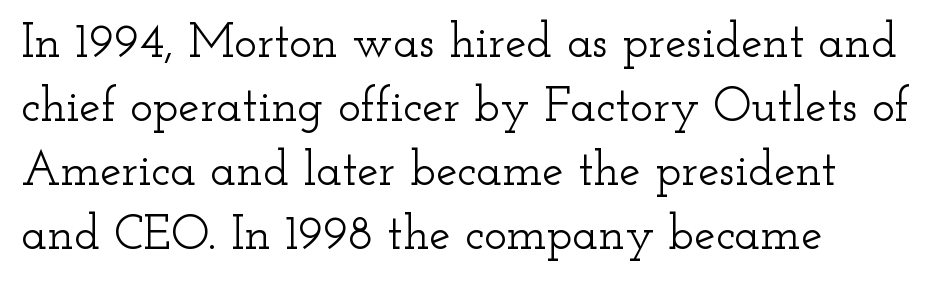
Proportional: the letters do not fall into vertical columns. The rendering uses a moderate line-height, typical for paragraphs. The compositor pushed each line to the left boundary. Nobody touched the tracking dial on this one. Underline: absent. I'd call this a serif setting — the letters wear small feet.
